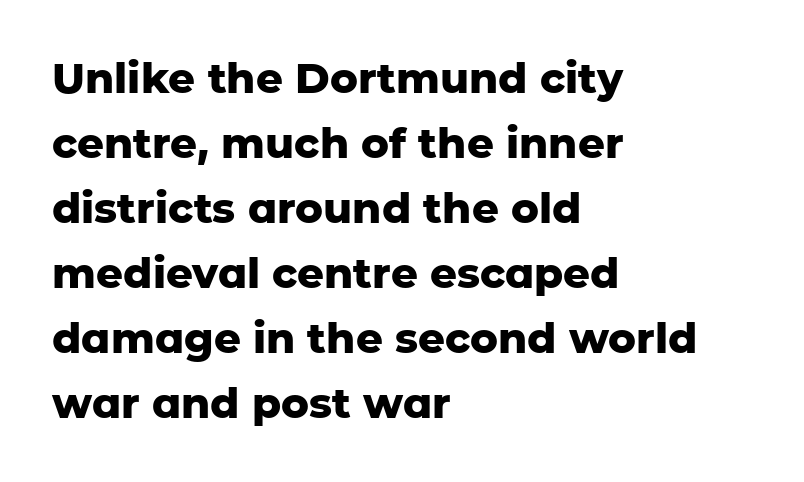
Q: Is the text bold? A: Yes.
Q: Is the text italic (slanted)? A: No, it is upright.
Q: Is the typeface a serif or a sans-serif typeface? A: Sans-serif.
Q: Is the text underlined? A: No.
Q: How is the paragraph aligned? A: Left-aligned.
Q: Is the spacing between letters normal or unusually wide? A: Normal.
Q: Is the spacing between lines tight, normal or loose? A: Normal.
Q: Width (condensed, normal, or wide)? A: Normal.
Q: Stroke contrast? A: Low.
Q: x-height? A: Medium.
Q: Monospaced? A: No.
